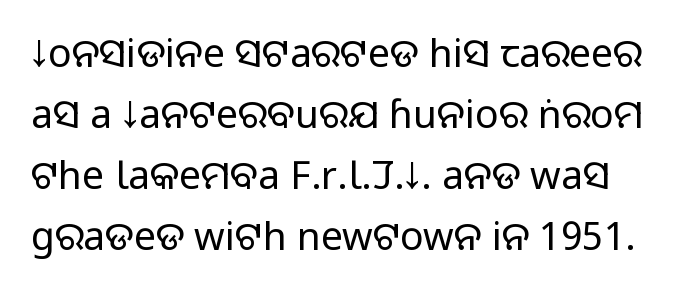
Glyph-to-glyph distance matches everyday printed text. Honestly, there is no underline to notice here at all. This reads as an unemphasized weight, regular at the heaviest. Looks like regular typesetting: each glyph gets only the width it needs.
